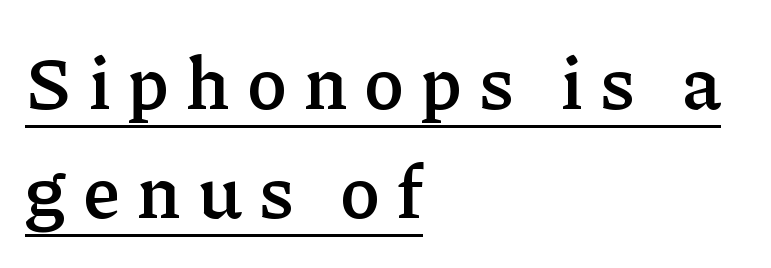
Q: Is the text bold? A: Semi-bold.
Q: Is the text italic (slanted)? A: No, it is upright.
Q: Is the typeface a serif or a sans-serif typeface? A: Serif.
Q: Is the text underlined? A: Yes.
Q: How is the paragraph aligned? A: Left-aligned.
Q: Is the spacing between letters normal or unusually wide? A: Unusually wide.
Q: Is the spacing between lines tight, normal or loose? A: Normal.
Q: Width (condensed, normal, or wide)? A: Normal.
Q: Stroke contrast? A: Low.
Q: x-height? A: Medium.
Q: Monospaced? A: No.
